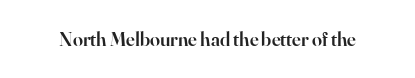
Q: Is the text bold? A: Semi-bold.
Q: Is the text italic (slanted)? A: No, it is upright.
Q: Is the text underlined? A: No.
Q: Is the spacing between letters normal or unusually wide? A: Normal.
